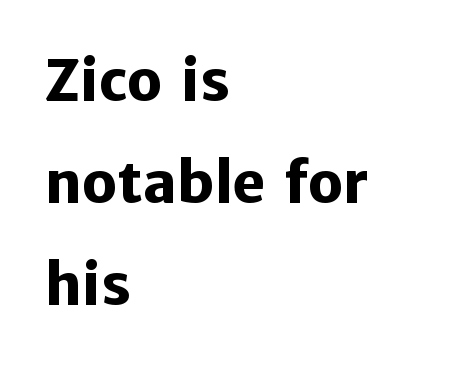
{"serif": "no", "italic": "no", "bold": "yes", "weight": "heavy", "width": "normal", "stroke_contrast": "low", "x_height": "medium", "monospaced": "no", "underline": "no", "align": "left", "line_spacing_ratio": 1.82, "letter_spacing": "normal", "letter_spacing_em": 0.0, "glyph_px": 56}
